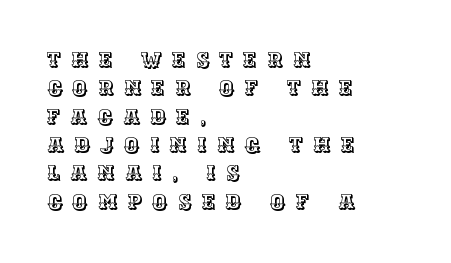
The image shows 21 px text type, upright; set left-aligned, normal line spacing (1.35x), unusually wide letter spacing (+0.48 em), not underlined.
